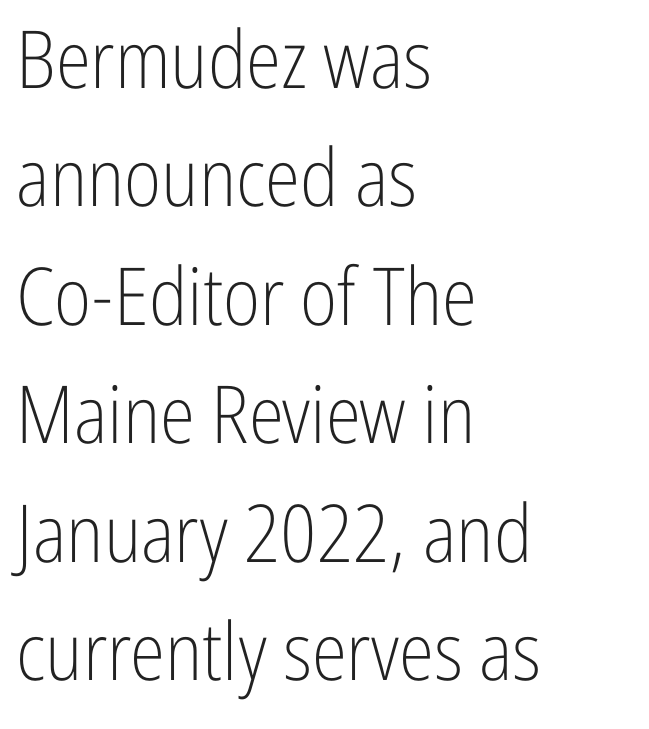
The image shows 80 px light, condensed sans-serif type, upright; set left-aligned, normal line spacing (1.48x), normal letter spacing, not underlined; low stroke contrast and a medium x-height.
